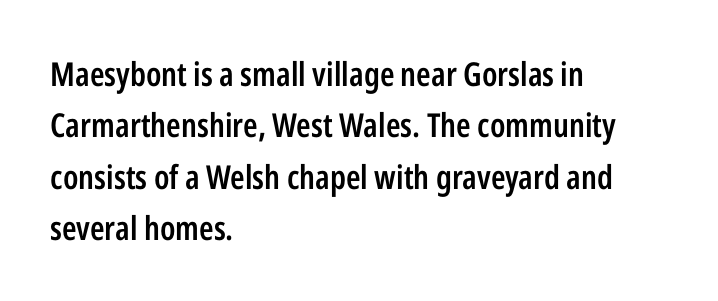
{"serif": "no", "italic": "no", "bold": "semi", "weight": "semibold", "width": "condensed", "stroke_contrast": "low", "x_height": "medium", "monospaced": "no", "underline": "no", "align": "left", "line_spacing": "normal", "line_spacing_ratio": 1.56, "letter_spacing": "normal", "letter_spacing_em": 0.0, "glyph_px": 33}
